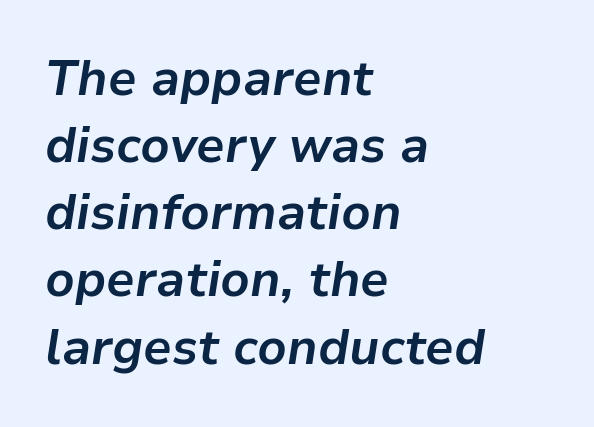
Note the varied advance widths — an 'i' is clearly narrower than an 'm'. Honestly, there is no underline to notice here at all. This rendering uses left alignment, leaving the right contour irregular. You could call the tracking neutral — neither tight nor loose. As a designer I'd log this as weight 700, bold.
